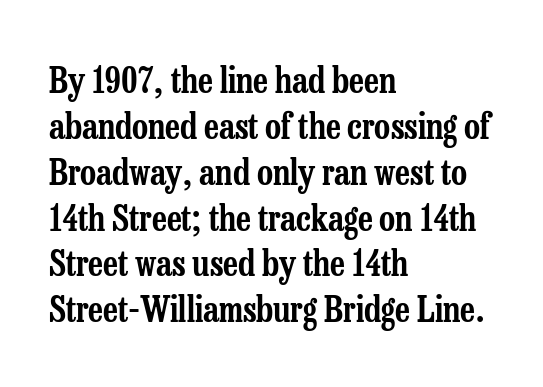
Q: Is the text italic (slanted)? A: No, it is upright.
Q: Is the typeface a serif or a sans-serif typeface? A: Serif.
Q: Is the text underlined? A: No.
Q: How is the paragraph aligned? A: Left-aligned.
Q: Is the spacing between letters normal or unusually wide? A: Normal.
Q: Is the spacing between lines tight, normal or loose? A: Normal.
Q: Width (condensed, normal, or wide)? A: Condensed.
Q: Stroke contrast? A: Low.
Q: x-height? A: Medium.
Q: Monospaced? A: No.
